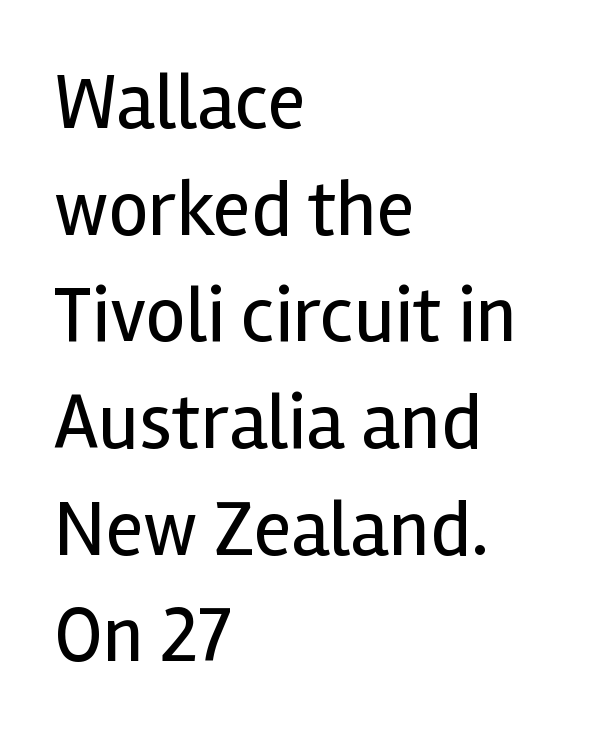
The image shows 79 px regular-weight sans-serif type, upright; set left-aligned, normal line spacing (1.35x), normal letter spacing, not underlined; a medium x-height.
